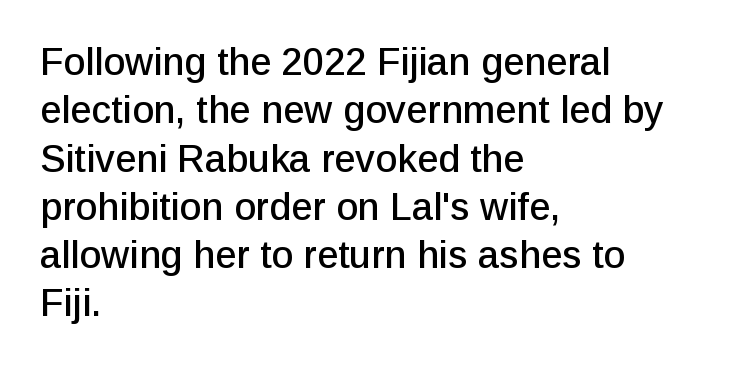
Q: Is the text italic (slanted)? A: No, it is upright.
Q: Is the typeface a serif or a sans-serif typeface? A: Sans-serif.
Q: Is the text underlined? A: No.
Q: How is the paragraph aligned? A: Left-aligned.
Q: Is the spacing between letters normal or unusually wide? A: Normal.
Q: Is the spacing between lines tight, normal or loose? A: Normal.
Q: Width (condensed, normal, or wide)? A: Normal.
Q: Stroke contrast? A: Low.
Q: x-height? A: Medium.
Q: Monospaced? A: No.
